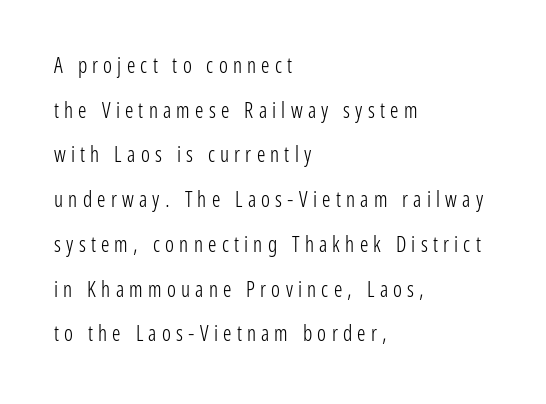
The image shows 21 px text type, upright; set left-aligned, loose line spacing (2.13x), unusually wide letter spacing (+0.25 em), not underlined.
